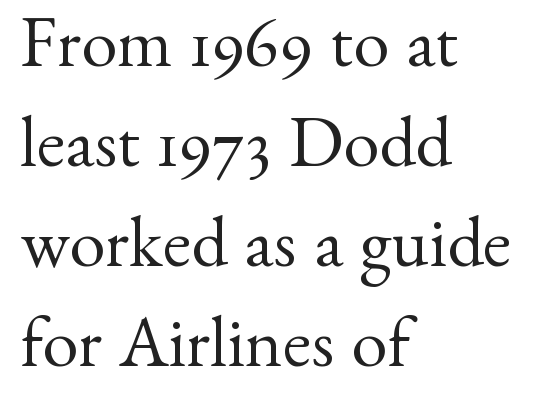
Regular leading. You can tell from the footed stems that serif type was used. The horizontal fit of the characters is conventional and even. Horizontal alignment here is leftward, the default for most running prose.
